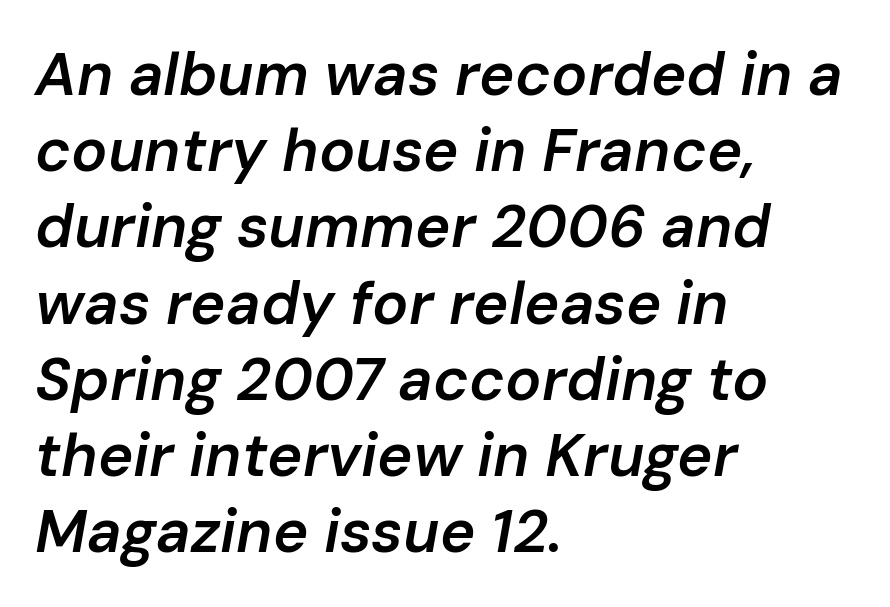
Q: Is the text bold? A: Semi-bold.
Q: Is the text italic (slanted)? A: Yes, it leans right by about 10 degrees.
Q: Is the text underlined? A: No.
Q: How is the paragraph aligned? A: Left-aligned.
Q: Is the spacing between letters normal or unusually wide? A: Normal.
Q: Is the spacing between lines tight, normal or loose? A: Normal.
Q: Width (condensed, normal, or wide)? A: Normal.
Q: Stroke contrast? A: Low.
Q: x-height? A: Medium.
Q: Monospaced? A: No.
